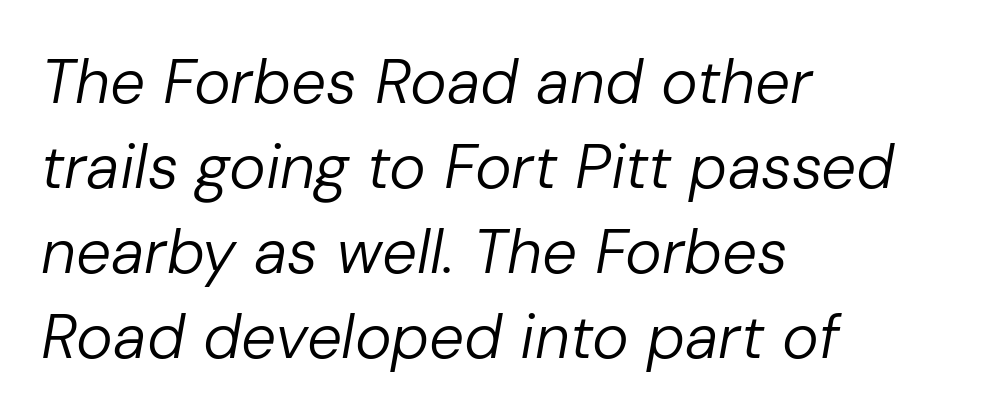
A normal amount of white space separates one row of letters from the next. Weight class: somewhere from thin through regular. Note the varied advance widths — an 'i' is clearly narrower than an 'm'. Words appear dense and cohesive because spacing is normal. Typeset ragged right — the left edge is the straight one.
